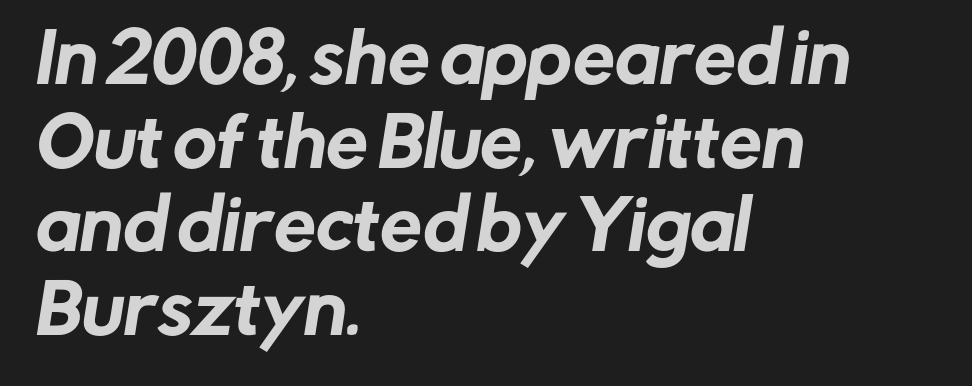
{"serif": "no", "width": "normal", "stroke_contrast": "low", "x_height": "medium", "monospaced": "no", "underline": "no", "align": "left", "line_spacing": "normal", "line_spacing_ratio": 1.25, "letter_spacing": "normal", "letter_spacing_em": 0.0, "glyph_px": 67}
